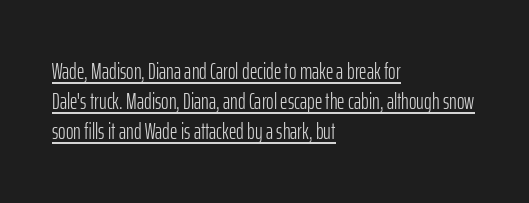
Q: Is the text bold? A: No.
Q: Is the text italic (slanted)? A: No, it is upright.
Q: Is the text underlined? A: Yes.
Q: How is the paragraph aligned? A: Left-aligned.
Q: Is the spacing between letters normal or unusually wide? A: Normal.
Q: Is the spacing between lines tight, normal or loose? A: Normal.
